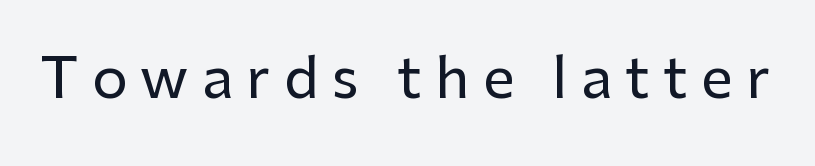
Q: Is the text italic (slanted)? A: No, it is upright.
Q: Is the typeface a serif or a sans-serif typeface? A: Sans-serif.
Q: Is the text underlined? A: No.
Q: Is the spacing between letters normal or unusually wide? A: Unusually wide.
Q: Width (condensed, normal, or wide)? A: Normal.
Q: Stroke contrast? A: Low.
Q: x-height? A: Medium.
Q: Monospaced? A: No.
